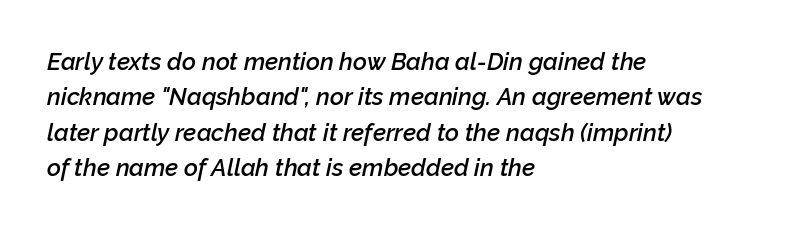
Does extra space separate the letters? No, they use regular spacing. Successive baselines arrive at the customary interval. Set as a demibold, roughly 600 on the weight scale. These lines are set flush left with a ragged right edge. The passage shown leans; its letterforms are oblique. Bare-footed words on every line.
